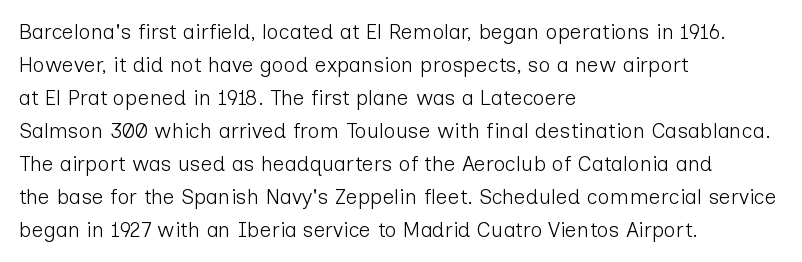
The image shows 21 px text type, upright; set left-aligned, normal line spacing (1.57x), normal letter spacing, not underlined.
